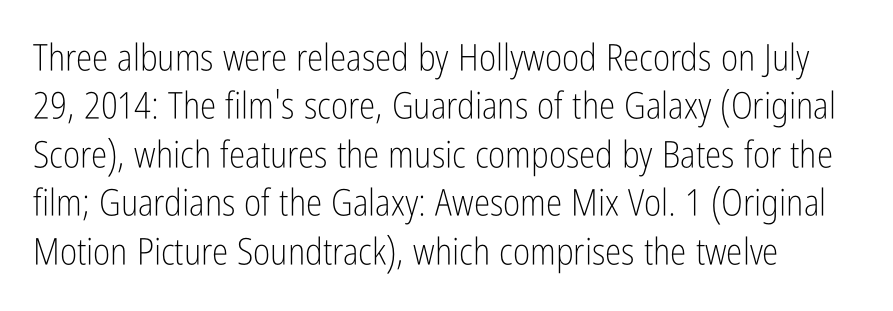
{"serif": "no", "italic": "no", "bold": "no", "weight": "light", "width": "condensed", "stroke_contrast": "low", "x_height": "medium", "monospaced": "no", "underline": "no", "line_spacing": "normal", "line_spacing_ratio": 1.31, "letter_spacing": "normal", "letter_spacing_em": 0.0, "glyph_px": 37}
